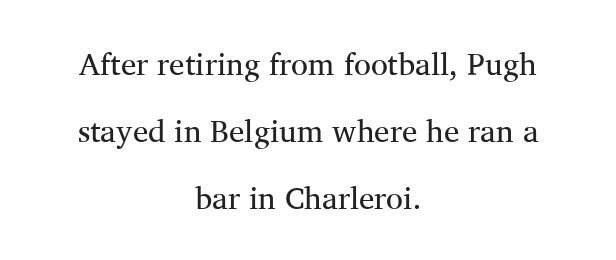
The image shows 31 px regular-weight serif type, upright; set centered, loose line spacing (2.16x), normal letter spacing, not underlined; medium stroke contrast and a medium x-height.
